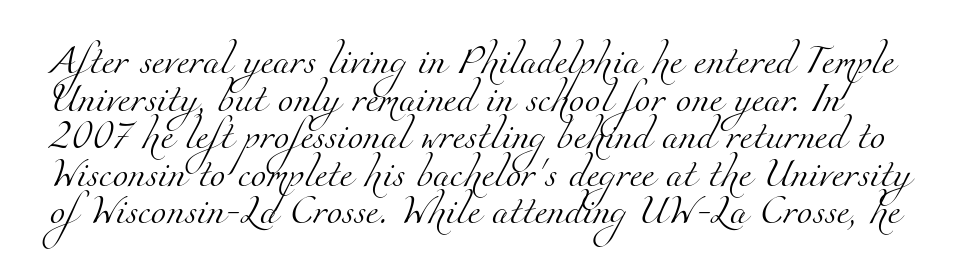
Weight: in the light-to-regular range. The space beneath each line is pristine and unruled. Observe the ordinary spacing: letters are neighbours, not strangers. The text was rendered using a seriffed face with decorative stroke endings.
